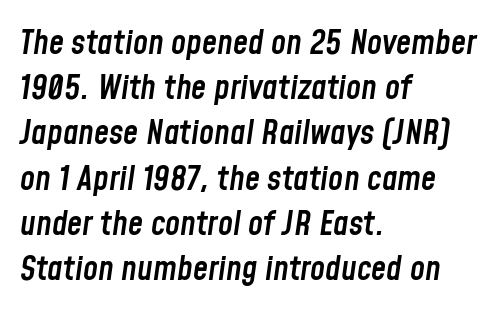
{"italic": "yes", "lean": "right", "slant_degrees": 8, "bold": "semi", "weight": "semibold", "width": "condensed", "stroke_contrast": "low", "x_height": "medium", "monospaced": "no", "underline": "no", "align": "left", "line_spacing": "normal", "line_spacing_ratio": 1.33, "letter_spacing": "normal", "letter_spacing_em": 0.0, "glyph_px": 34}
